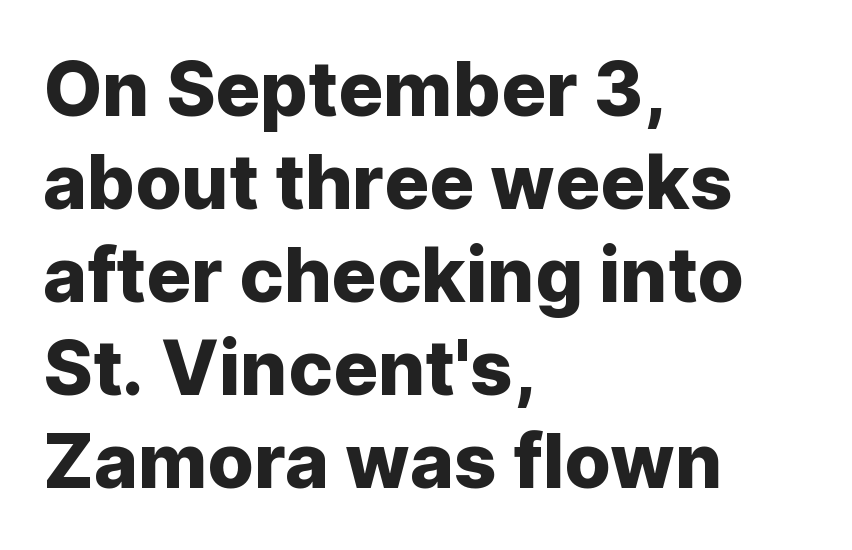
The horizontal fit of the characters is conventional and even. The rendering uses natural spacing where letterforms have individual widths. Unmarked baselines from the first word to the last. Grotesque or geometric, the face here clearly has no serifs.
